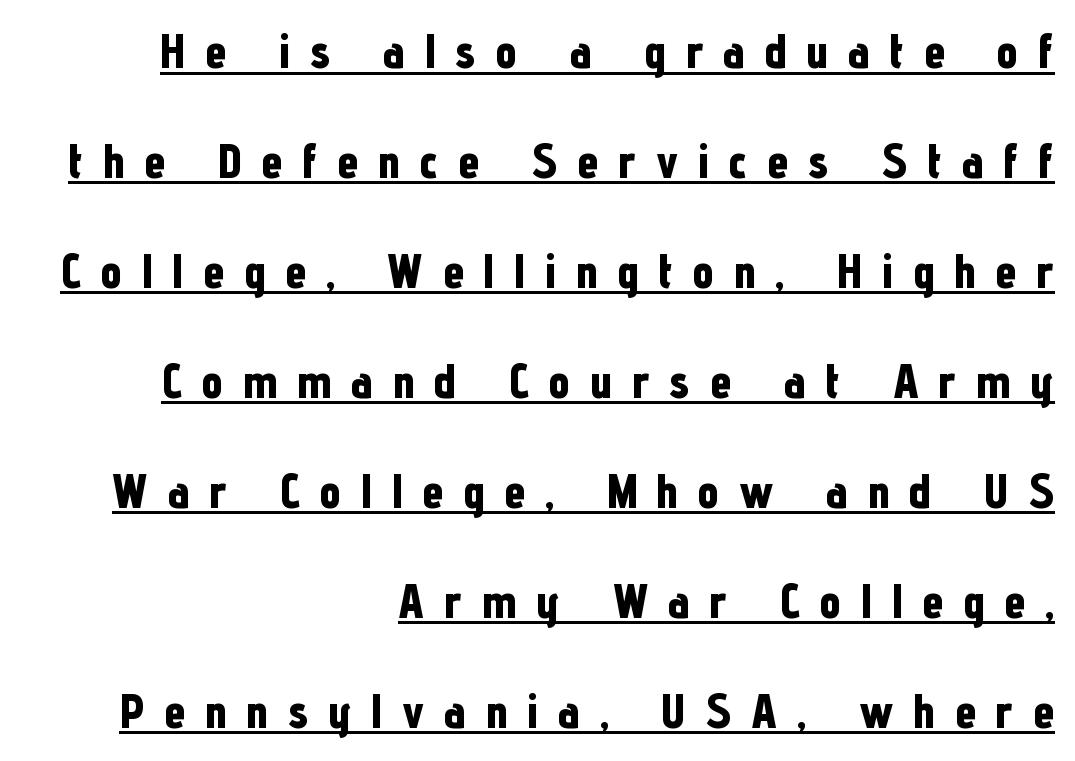
A dark, heavy texture on the line: the type is bold. What kind of face is this? One without serifs — a sans. Rows of type keep a wide berth in the vertical direction. The letters stand upright; this is a roman face. Every word sits above its own underline.
